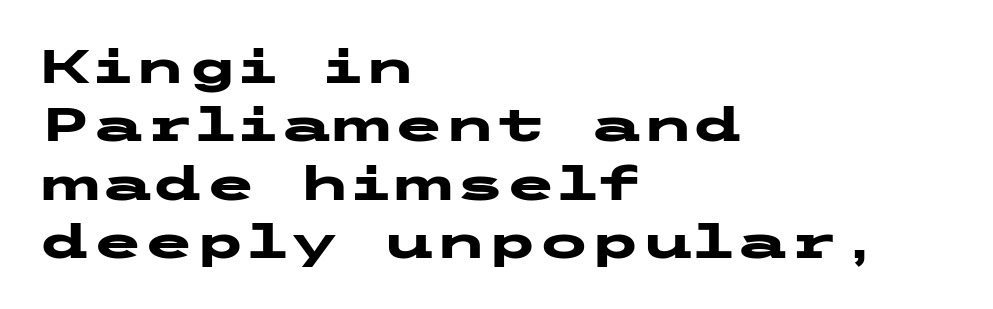
Q: Is the text bold? A: Yes.
Q: Is the text italic (slanted)? A: No, it is upright.
Q: Is the typeface a serif or a sans-serif typeface? A: Sans-serif.
Q: Is the text underlined? A: No.
Q: How is the paragraph aligned? A: Left-aligned.
Q: Is the spacing between letters normal or unusually wide? A: Normal.
Q: Width (condensed, normal, or wide)? A: Wide.
Q: Stroke contrast? A: Low.
Q: x-height? A: Medium.
